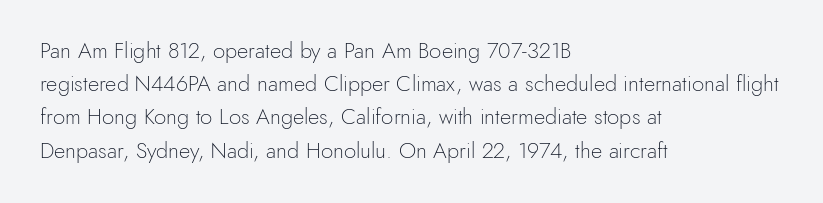
Tall strokes in this sample are plumb rather than angled. Weight: regular or lighter. Tracking value appears to be zero — textbook default spacing. The passage shown stacks its lines at a standard gap. The lines in this sample share a left origin and differ only in where they stop. Anything drawn beneath the words? Only blank space.
